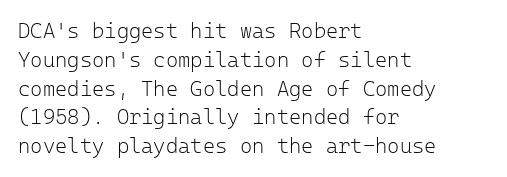
The image shows 21 px text type, upright; set left-aligned, normal line spacing (1.37x), normal letter spacing, not underlined.
